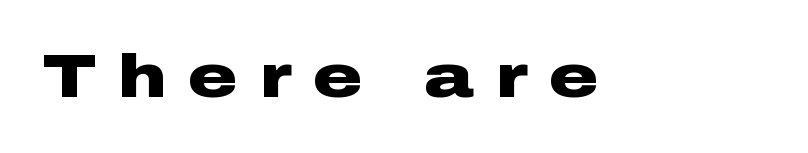
The image shows 61 px heavy, wide sans-serif type, upright; set unusually wide letter spacing (+0.36 em), not underlined; low stroke contrast and a medium x-height.
